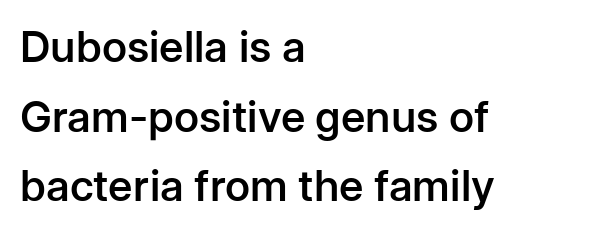
Q: Is the text bold? A: Semi-bold.
Q: Is the text italic (slanted)? A: No, it is upright.
Q: Is the typeface a serif or a sans-serif typeface? A: Sans-serif.
Q: Is the text underlined? A: No.
Q: How is the paragraph aligned? A: Left-aligned.
Q: Is the spacing between letters normal or unusually wide? A: Normal.
Q: Is the spacing between lines tight, normal or loose? A: Normal.
Q: Width (condensed, normal, or wide)? A: Normal.
Q: Stroke contrast? A: Low.
Q: x-height? A: Medium.
Q: Monospaced? A: No.
